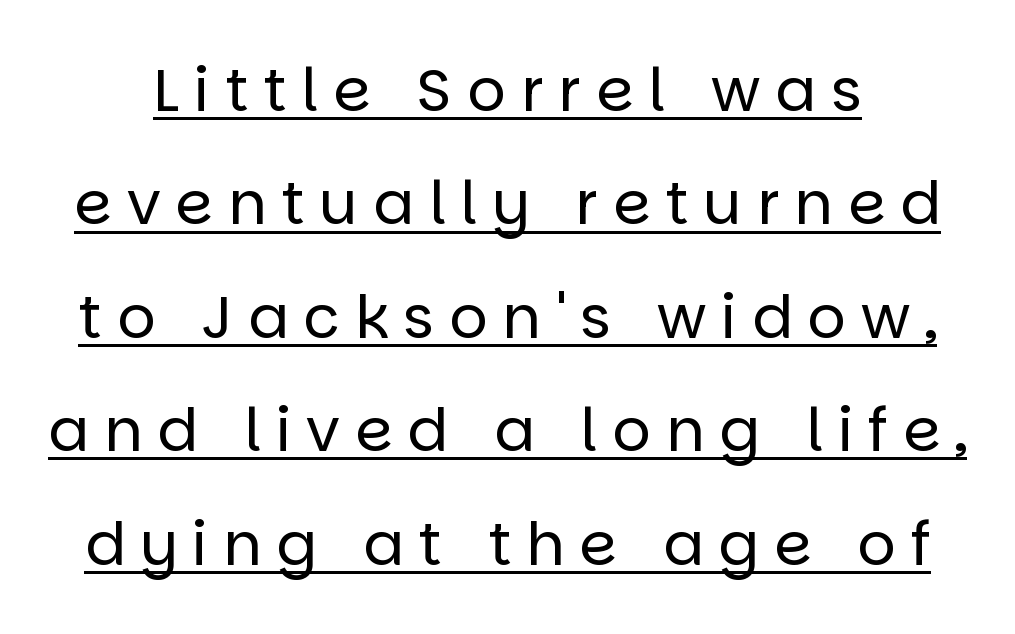
Q: Is the text bold? A: No.
Q: Is the text italic (slanted)? A: No, it is upright.
Q: Is the typeface a serif or a sans-serif typeface? A: Sans-serif.
Q: Is the text underlined? A: Yes.
Q: Is the spacing between letters normal or unusually wide? A: Unusually wide.
Q: Width (condensed, normal, or wide)? A: Normal.
Q: Stroke contrast? A: Low.
Q: x-height? A: Large.
Q: Monospaced? A: No.
